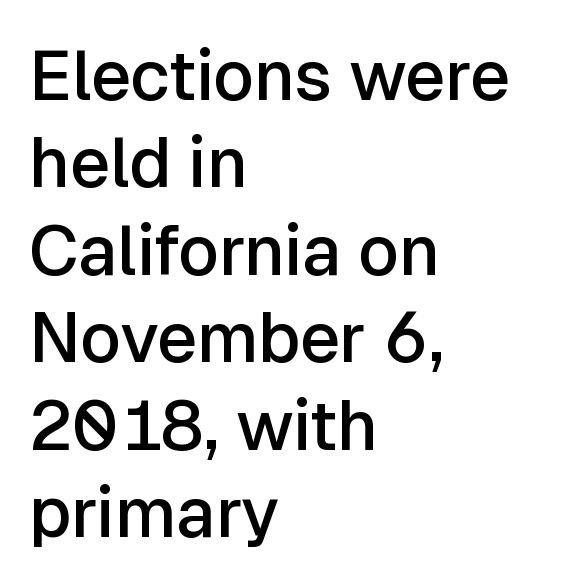
{"serif": "no", "italic": "no", "bold": "semi", "weight": "semibold", "width": "normal", "stroke_contrast": "low", "x_height": "medium", "monospaced": "no", "underline": "no", "align": "left", "line_spacing": "normal", "line_spacing_ratio": 1.25, "letter_spacing": "normal", "letter_spacing_em": 0.0, "glyph_px": 70}
